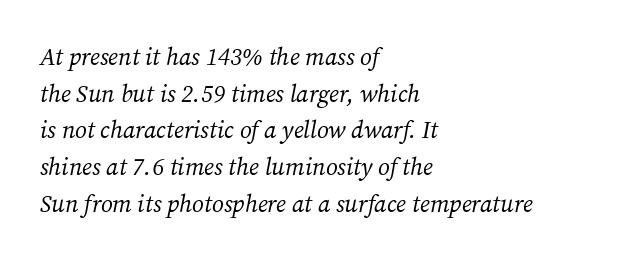
The image shows 24 px text type, italic (leaning right); set left-aligned, normal line spacing (1.53x), normal letter spacing, not underlined.
